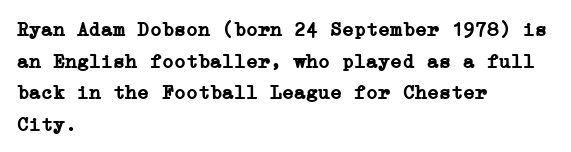
The image shows 20 px bold type, upright; set left-aligned, normal line spacing (1.58x), normal letter spacing, not underlined.
